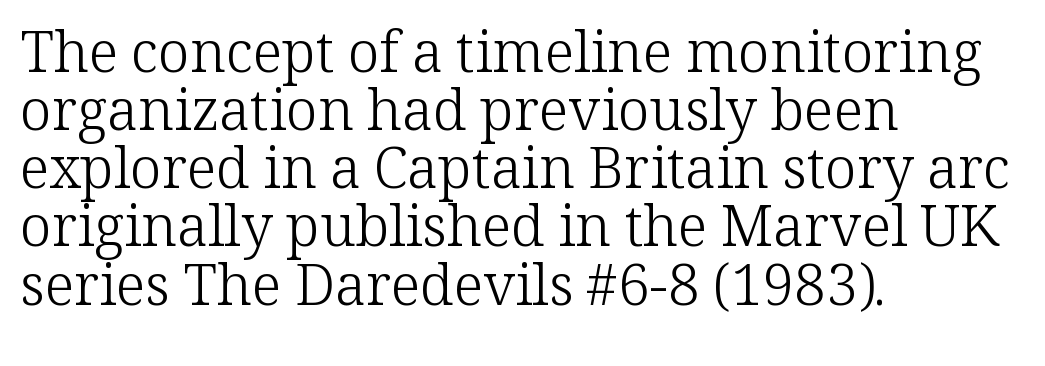
{"serif": "yes", "italic": "no", "bold": "no", "weight": "light", "width": "normal", "stroke_contrast": "low", "x_height": "medium", "monospaced": "no", "underline": "no", "align": "left", "line_spacing": "tight", "line_spacing_ratio": 1.02, "letter_spacing": "normal", "letter_spacing_em": 0.0, "glyph_px": 57}
